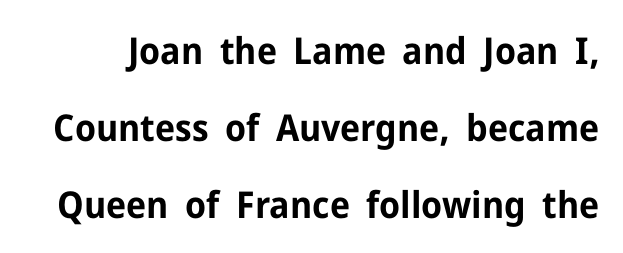
{"serif": "no", "italic": "no", "bold": "yes", "weight": "bold", "width": "normal", "stroke_contrast": "low", "x_height": "medium", "monospaced": "no", "underline": "no", "line_spacing": "loose", "line_spacing_ratio": 2.08, "letter_spacing": "normal", "letter_spacing_em": 0.0, "glyph_px": 37}
